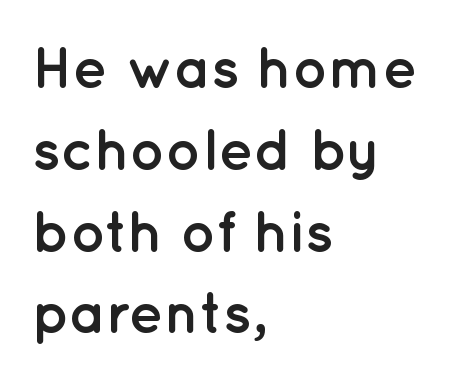
Style check: upright. The letters carry no serifs — their stems end cleanly without finishing strokes. In terms of weight, the rendering is a true, heavy bold. Words appear dense and cohesive because spacing is normal.
